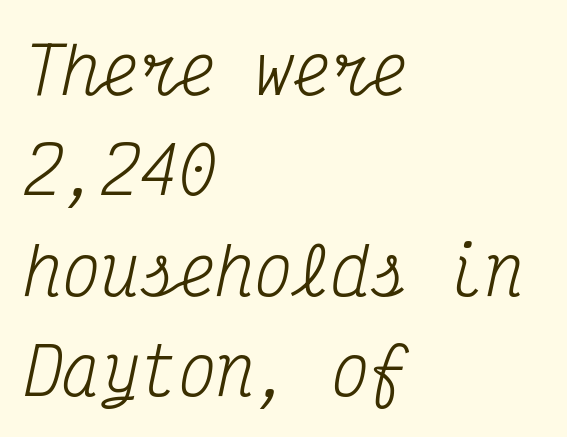
{"serif": "yes", "italic": "yes", "lean": "right", "slant_degrees": 12, "bold": "no", "weight": "regular", "width": "condensed", "stroke_contrast": "medium", "x_height": "medium", "monospaced": "yes", "underline": "no", "align": "left", "line_spacing": "normal", "line_spacing_ratio": 1.57, "letter_spacing": "normal", "letter_spacing_em": 0.0, "glyph_px": 64}
